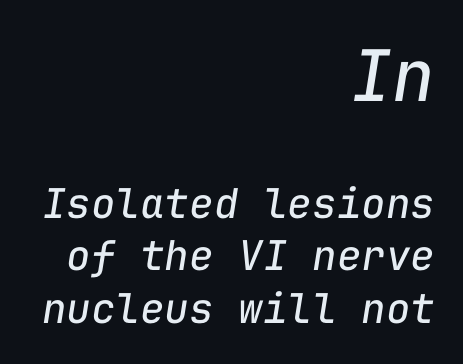
{"italic": "yes", "lean": "right", "slant_degrees": 9, "bold": "no", "weight": "regular", "width": "normal", "stroke_contrast": "low", "x_height": "medium", "monospaced": "yes", "underline": "no", "align": "right", "line_spacing": "normal", "line_spacing_ratio": 1.28, "letter_spacing": "normal", "letter_spacing_em": 0.0, "larger_block": "first", "size_ratio": 1.73, "glyph_px": 71}
